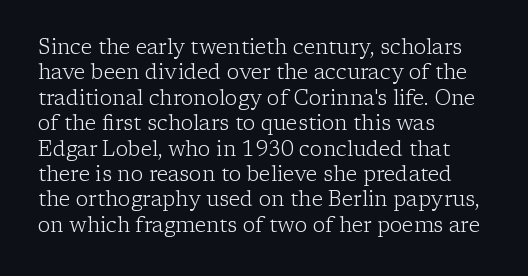
The image shows 21 px text type, upright; set left-aligned, line spacing 1.21x, normal letter spacing, not underlined.
